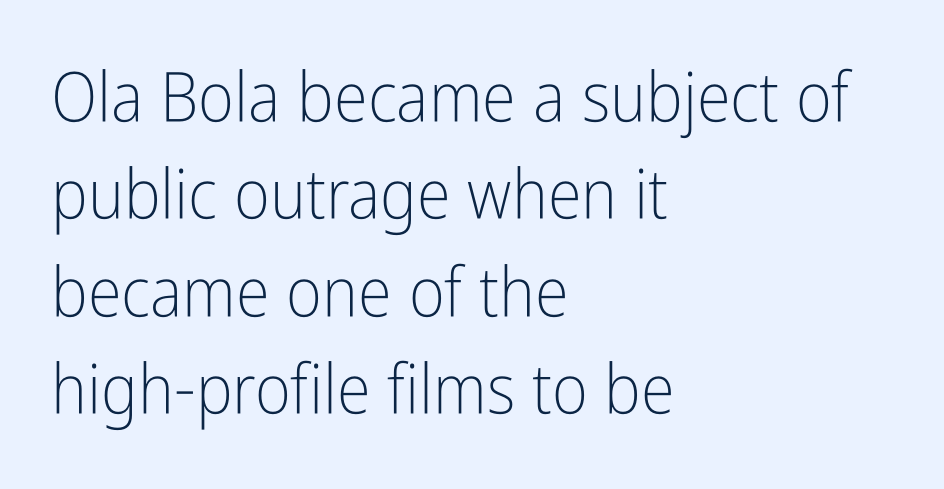
The vertical gap from one line to the next is medium. The axis of the letterforms is exactly vertical. Character widths vary here, with narrow letters taking less room than wide ones. These lines are composed in type without serifs.
